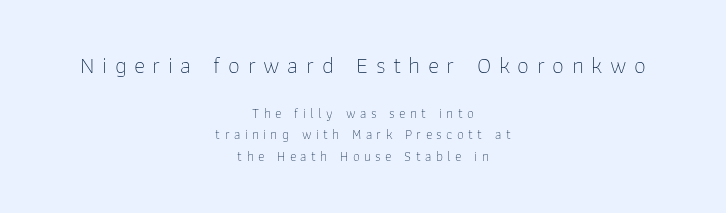
Note: larger setting up top, smaller setting below. The font is comparable to plain body text, perhaps lighter. Do the letters lean? They stand straight. Quick note: interline space is typical.
